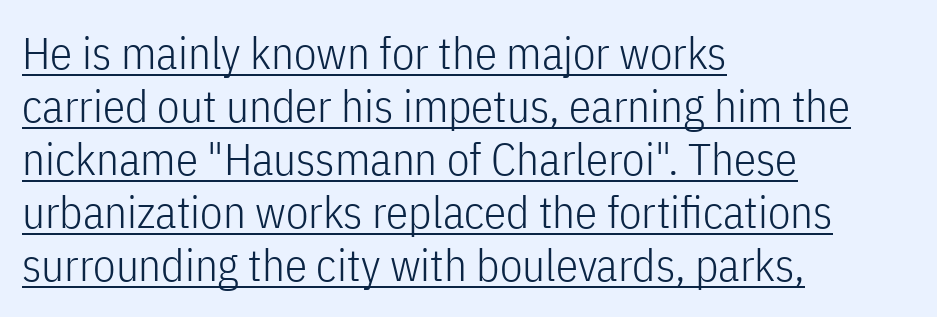
The image shows 45 px light, condensed sans-serif type, upright; set left-aligned, line spacing 1.18x, normal letter spacing, underlined; low stroke contrast and a medium x-height.
